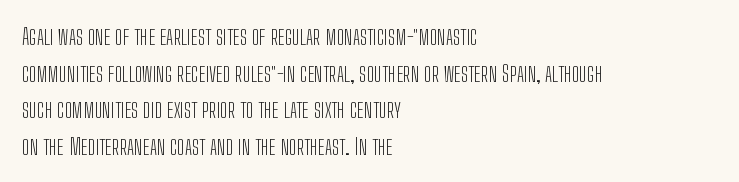
The image shows 23 px text type, upright; set left-aligned, normal line spacing (1.59x), normal letter spacing, not underlined.
